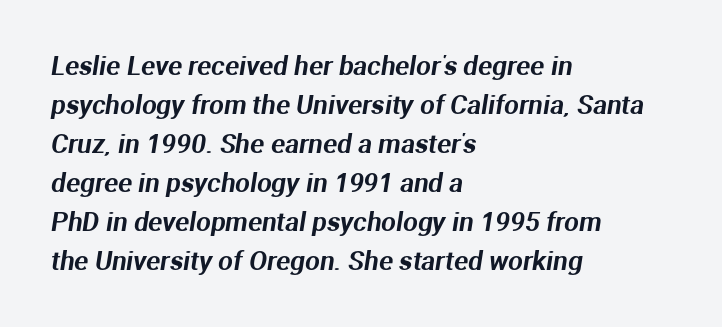
Interline gaps are of average width in this sample. This rendering leaves character spacing at its baseline value. Beneath every word, the page is bare. This sample is left-justified, so line endings fall wherever the words run out.
